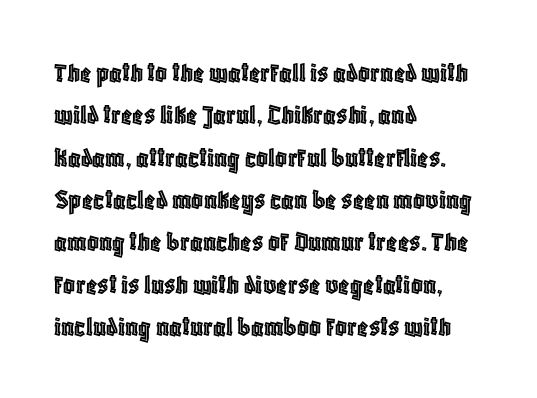
The image shows 29 px condensed type, upright; set left-aligned, normal line spacing (1.46x), normal letter spacing, not underlined; a large x-height.
